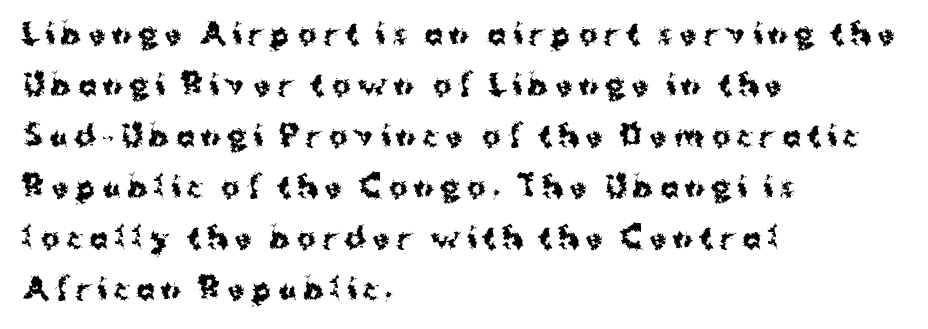
The image shows 28 px bold sans-serif type, upright; set left-aligned, line spacing 1.82x, unusually wide letter spacing (+0.24 em), not underlined; medium stroke contrast and a medium x-height.
